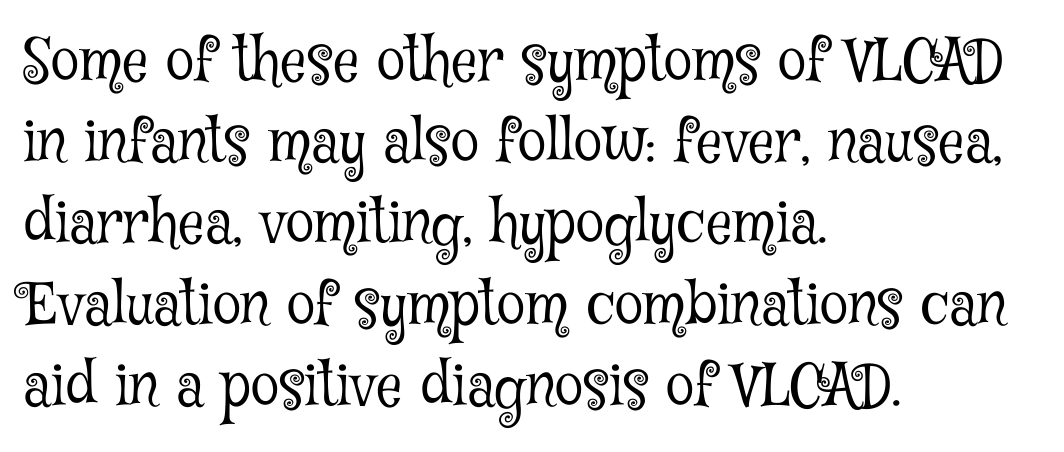
The specimen reads as upright at a glance. This rendering employs a face with finishing strokes, i.e., a serif. Does extra space separate the letters? No, they use regular spacing. A student would call this left alignment; a typographer would say flush left, rag right.
